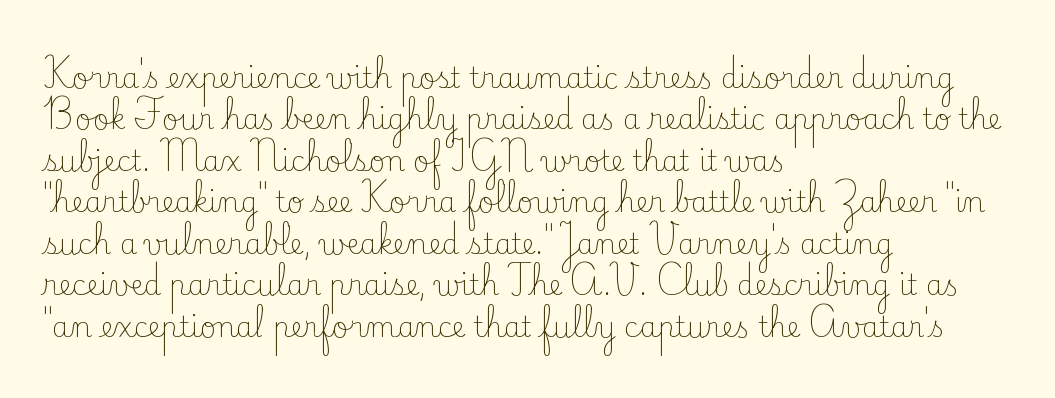
Q: Is the text bold? A: No.
Q: Is the text italic (slanted)? A: No, it is upright.
Q: Is the typeface a serif or a sans-serif typeface? A: Serif.
Q: Is the text underlined? A: No.
Q: How is the paragraph aligned? A: Left-aligned.
Q: Is the spacing between letters normal or unusually wide? A: Normal.
Q: Is the spacing between lines tight, normal or loose? A: Normal.
Q: Width (condensed, normal, or wide)? A: Normal.
Q: Stroke contrast? A: Low.
Q: x-height? A: Small.
Q: Monospaced? A: No.
